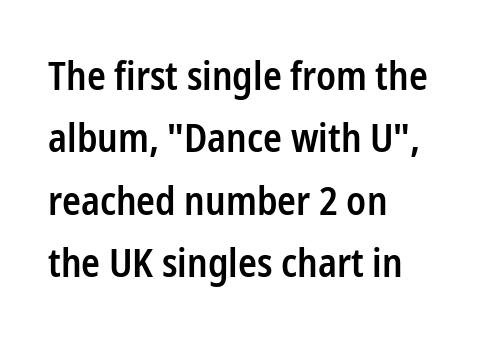
The image shows 39 px semibold, condensed sans-serif type, upright; set left-aligned, normal line spacing (1.6x), normal letter spacing, not underlined; low stroke contrast and a medium x-height.
